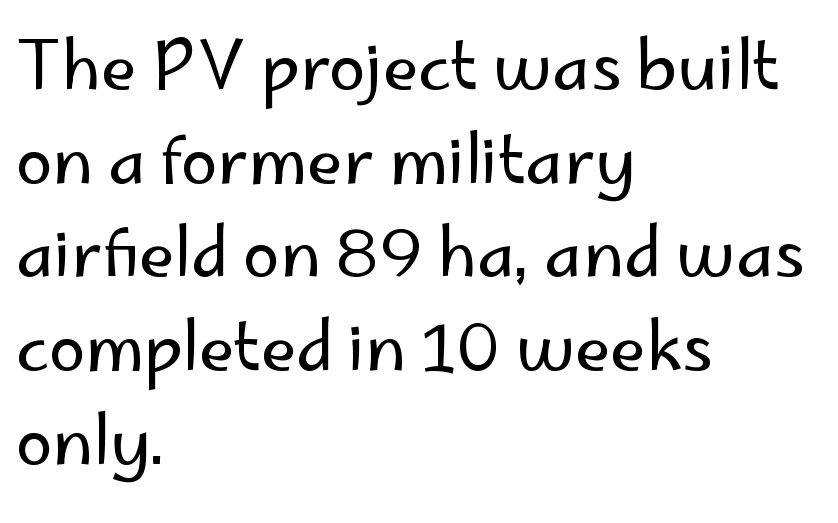
The lines are quadded left. The lines sit at an ordinary, default distance from one another. The letters carry no serifs — their stems end cleanly without finishing strokes. This rendering features lettering with no underline. The letterforms sit at book weight or below.
